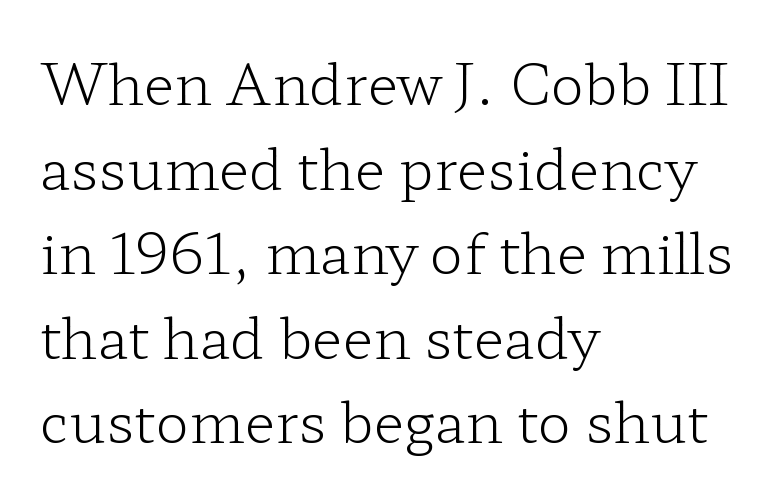
{"serif": "yes", "italic": "no", "bold": "no", "weight": "light", "width": "wide", "stroke_contrast": "low", "x_height": "medium", "monospaced": "no", "underline": "no", "align": "left", "line_spacing": "normal", "line_spacing_ratio": 1.51, "letter_spacing": "normal", "letter_spacing_em": 0.0, "glyph_px": 56}
